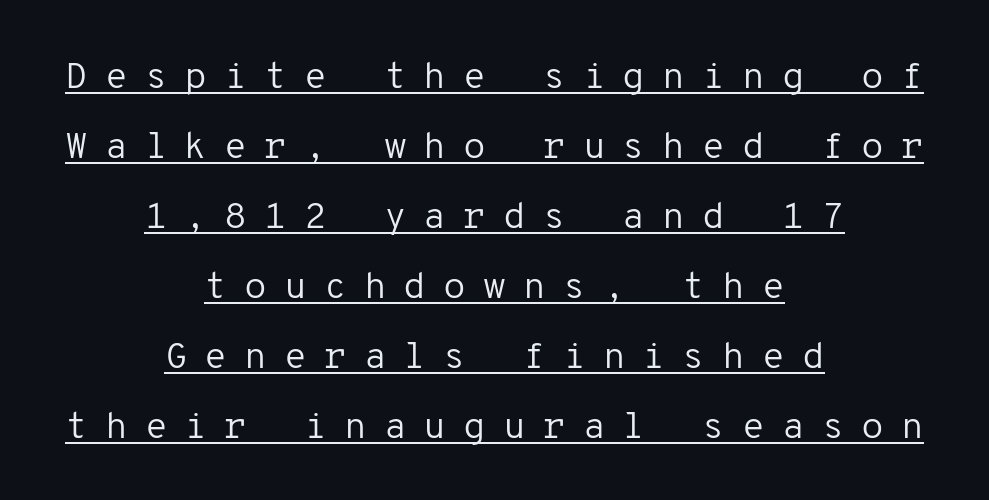
{"serif": "no", "italic": "no", "bold": "no", "weight": "regular", "width": "normal", "stroke_contrast": "low", "x_height": "medium", "monospaced": "yes", "underline": "yes", "align": "center", "line_spacing_ratio": 1.89, "letter_spacing": "wide", "letter_spacing_em": 0.46, "glyph_px": 37}
